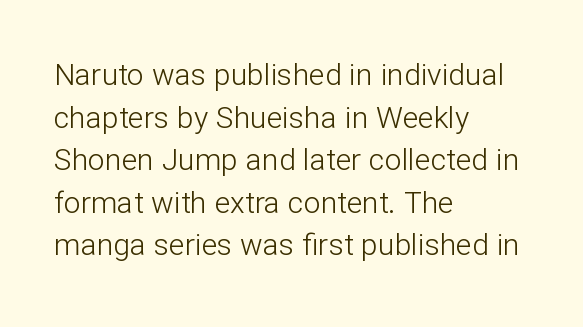
Q: Is the text bold? A: No.
Q: Is the text italic (slanted)? A: No, it is upright.
Q: Is the typeface a serif or a sans-serif typeface? A: Sans-serif.
Q: Is the text underlined? A: No.
Q: How is the paragraph aligned? A: Left-aligned.
Q: Is the spacing between letters normal or unusually wide? A: Normal.
Q: Is the spacing between lines tight, normal or loose? A: Normal.
Q: Width (condensed, normal, or wide)? A: Normal.
Q: Stroke contrast? A: Low.
Q: x-height? A: Medium.
Q: Monospaced? A: No.
